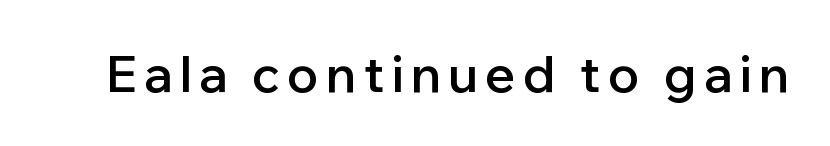
How heavy is the stroke? Medium-heavy — a semibold, shy of bold. The face used here is proportionally spaced, like ordinary book or web type. The foot of each line stays bare and open. This is sans-serif lettering, the kind often seen on screens and signage.
